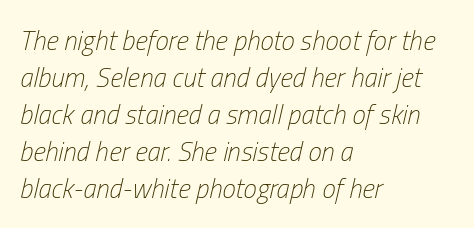
Vertical stems look standard width or narrower in stroke. The words here are not underlined. The text block is weighted toward the left margin, trailing off unevenly rightward. The horizontal fit of the characters is conventional and even. These lines were composed using italics.
